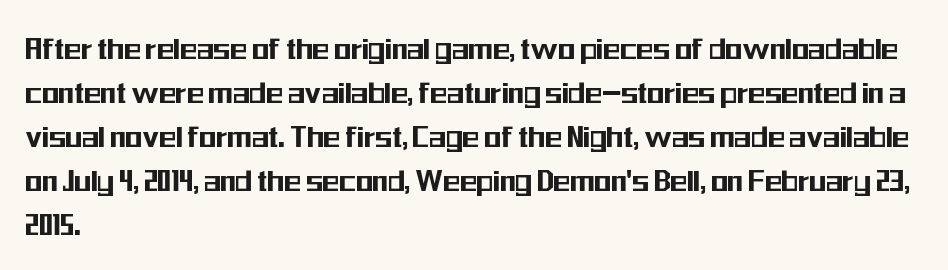
Q: Is the text italic (slanted)? A: No, it is upright.
Q: Is the typeface a serif or a sans-serif typeface? A: Sans-serif.
Q: Is the text underlined? A: No.
Q: How is the paragraph aligned? A: Left-aligned.
Q: Is the spacing between letters normal or unusually wide? A: Normal.
Q: Is the spacing between lines tight, normal or loose? A: Normal.
Q: Width (condensed, normal, or wide)? A: Condensed.
Q: Stroke contrast? A: Medium.
Q: x-height? A: Medium.
Q: Monospaced? A: No.
